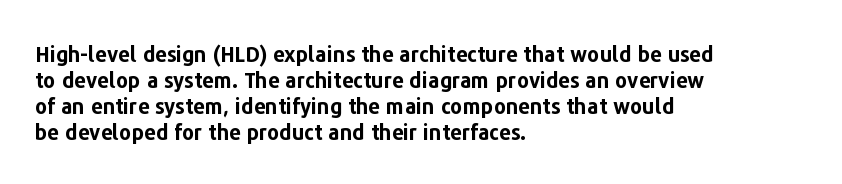
Q: Is the text bold? A: Yes.
Q: Is the text italic (slanted)? A: No, it is upright.
Q: Is the text underlined? A: No.
Q: How is the paragraph aligned? A: Left-aligned.
Q: Is the spacing between letters normal or unusually wide? A: Normal.
